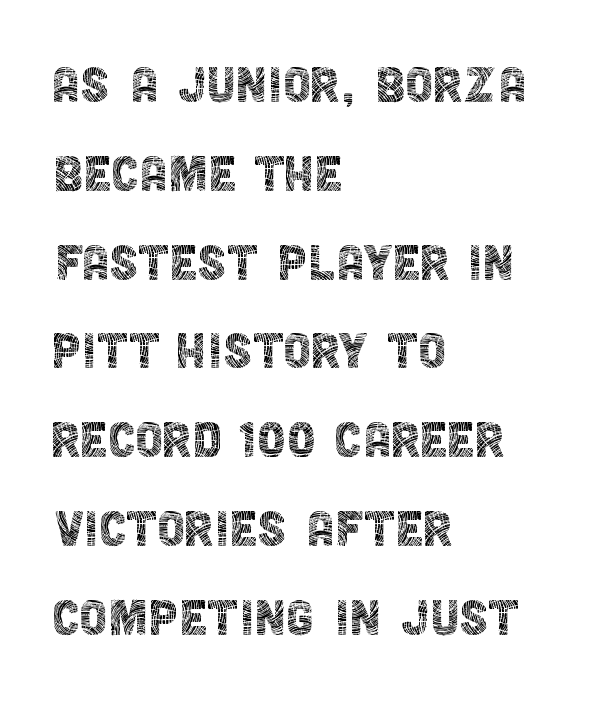
The image shows 63 px thin, condensed sans-serif type, upright; set left-aligned, normal line spacing (1.41x), normal letter spacing, not underlined; a large x-height.
